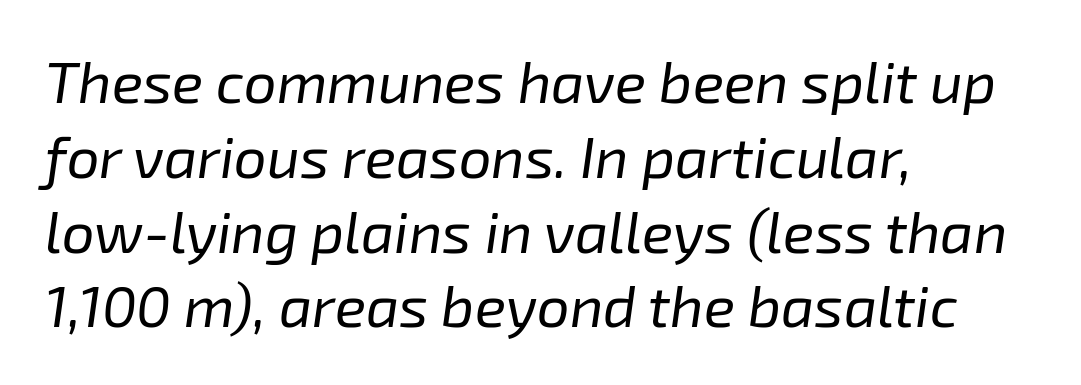
The image shows 58 px regular-weight type, italic (leaning right); set left-aligned, normal line spacing (1.29x), normal letter spacing, not underlined; low stroke contrast and a medium x-height.
